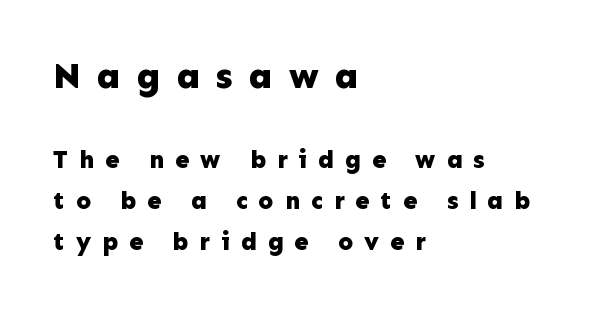
{"serif": "no", "italic": "no", "bold": "yes", "weight": "bold", "width": "normal", "stroke_contrast": "low", "x_height": "medium", "monospaced": "no", "underline": "no", "align": "left", "line_spacing": "normal", "line_spacing_ratio": 1.65, "letter_spacing": "wide", "letter_spacing_em": 0.44, "larger_block": "first", "size_ratio": 1.48, "glyph_px": 37}
